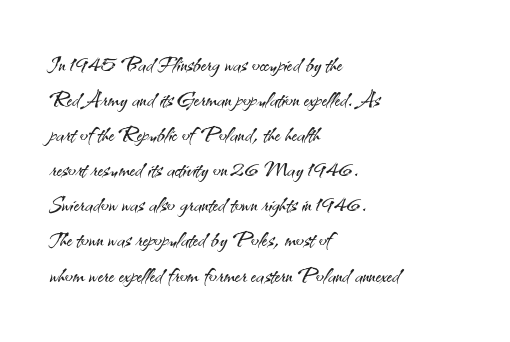
Q: Is the text bold? A: No.
Q: Is the text italic (slanted)? A: Yes.
Q: Is the typeface a serif or a sans-serif typeface? A: Sans-serif.
Q: Is the text underlined? A: No.
Q: How is the paragraph aligned? A: Left-aligned.
Q: Is the spacing between letters normal or unusually wide? A: Normal.
Q: Width (condensed, normal, or wide)? A: Normal.
Q: Stroke contrast? A: Medium.
Q: x-height? A: Small.
Q: Monospaced? A: No.
